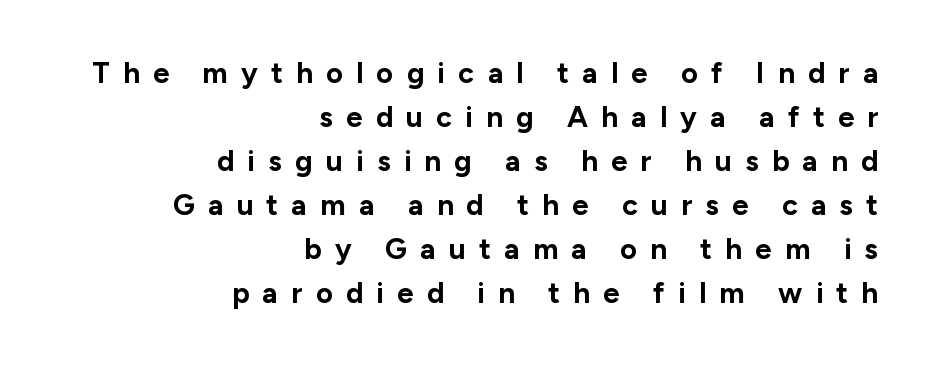
The image shows 29 px bold sans-serif type, upright; set right-aligned, normal line spacing (1.52x), unusually wide letter spacing (+0.46 em), not underlined; low stroke contrast and a medium x-height.
